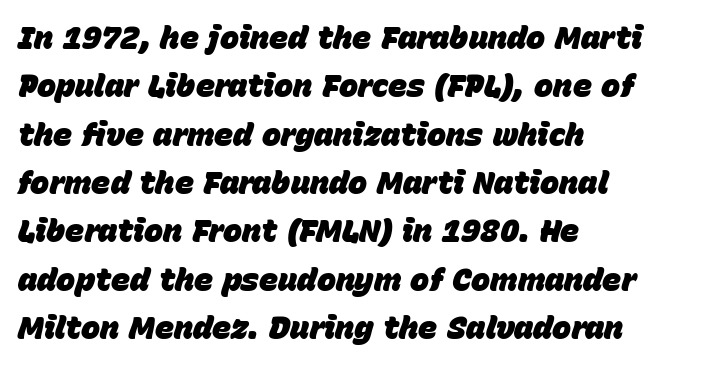
Is the type slanted? Yes — the strokes lean at a clear angle. The designer left line spacing at the default. Looks like regular typesetting: each glyph gets only the width it needs. Bold? Absolutely — the strokes are thick and heavy. Rule under the text: the space is simply empty.
